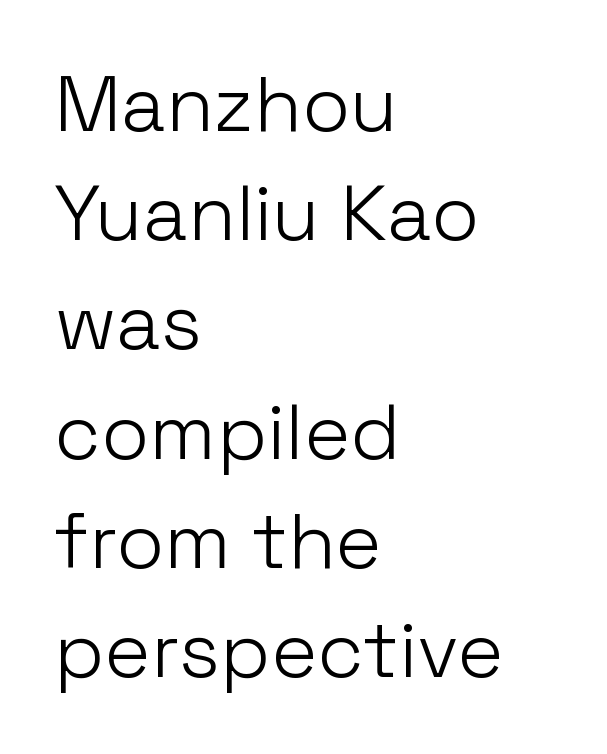
{"serif": "no", "italic": "no", "bold": "no", "weight": "light", "width": "normal", "stroke_contrast": "low", "x_height": "medium", "monospaced": "no", "underline": "no", "align": "left", "line_spacing": "normal", "line_spacing_ratio": 1.4, "letter_spacing": "normal", "letter_spacing_em": 0.0, "glyph_px": 78}
